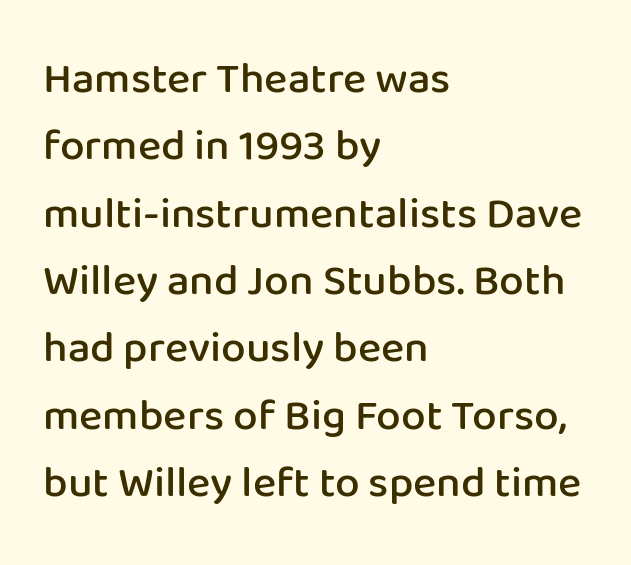
{"serif": "no", "italic": "no", "bold": "semi", "weight": "semibold", "width": "normal", "stroke_contrast": "low", "x_height": "medium", "monospaced": "no", "underline": "no", "align": "left", "line_spacing": "normal", "line_spacing_ratio": 1.53, "letter_spacing": "normal", "letter_spacing_em": 0.0, "glyph_px": 44}
